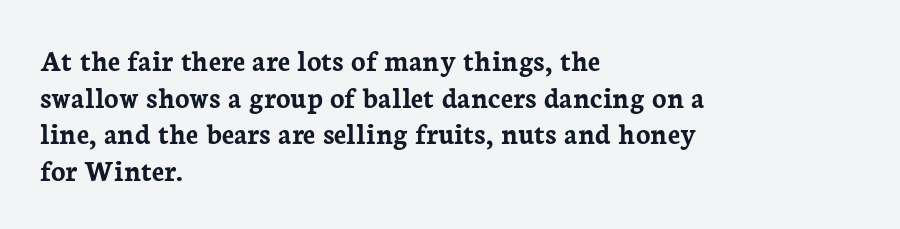
Do the characters align in a grid? No, the font is proportional. Rule under the text: the space is simply empty. The passage shown has conventional tracking throughout. Short and long lines alike share a common starting point at left. What kind of face is this? One with serifs.
